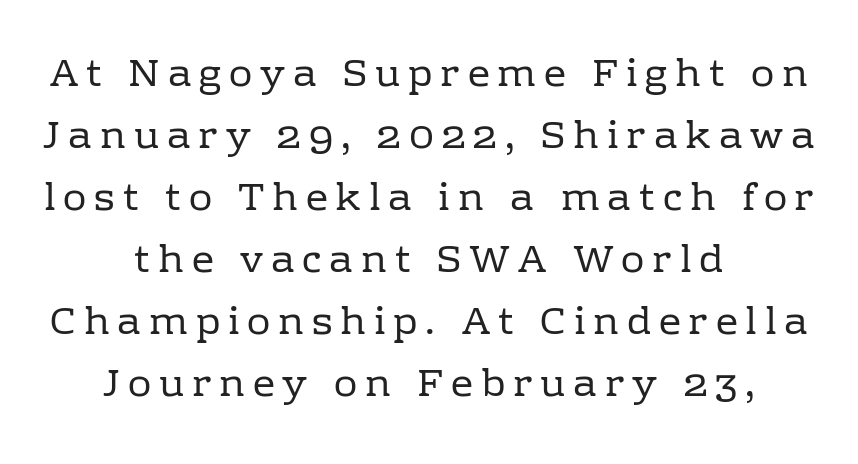
The image shows 39 px regular-weight serif type, upright; set centered, normal line spacing (1.59x), unusually wide letter spacing (+0.2 em), not underlined; low stroke contrast and a medium x-height.
